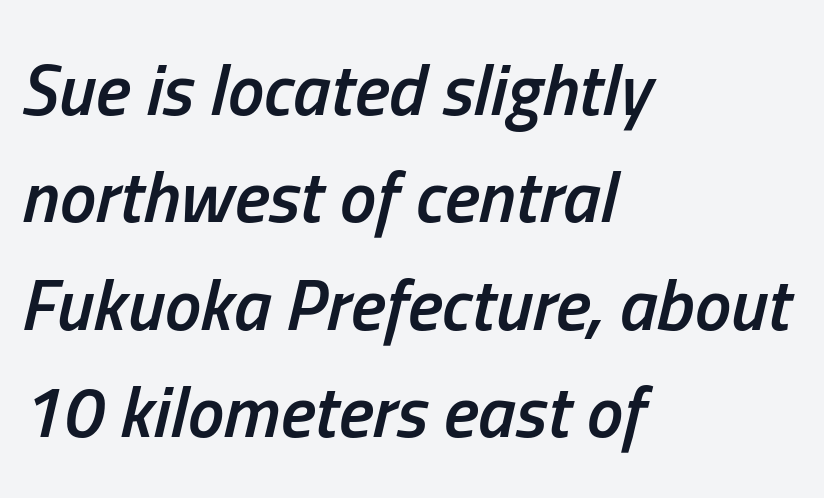
Q: Is the text bold? A: Semi-bold.
Q: Is the text italic (slanted)? A: Yes, it leans right by about 13 degrees.
Q: Is the text underlined? A: No.
Q: How is the paragraph aligned? A: Left-aligned.
Q: Is the spacing between letters normal or unusually wide? A: Normal.
Q: Is the spacing between lines tight, normal or loose? A: Normal.
Q: Width (condensed, normal, or wide)? A: Condensed.
Q: Stroke contrast? A: Low.
Q: x-height? A: Medium.
Q: Monospaced? A: No.
